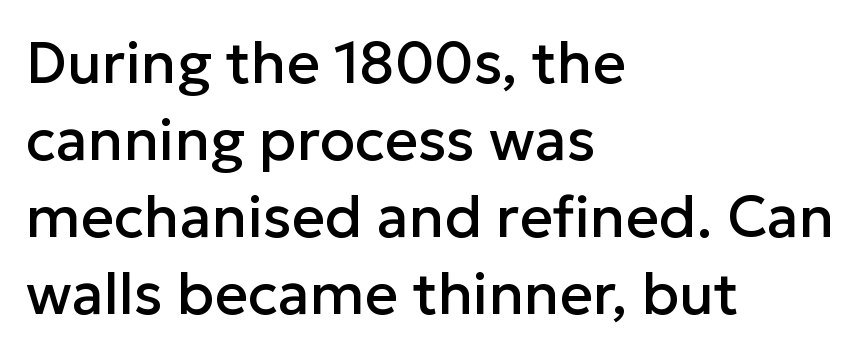
The image shows 58 px sans-serif type, upright; set left-aligned, normal line spacing (1.33x), normal letter spacing, not underlined; low stroke contrast and a medium x-height.
